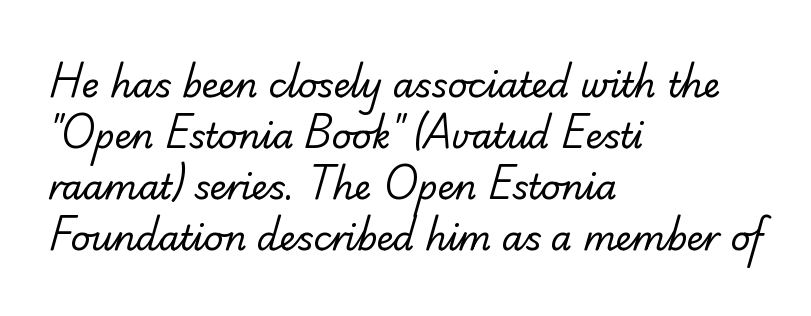
Q: Is the text bold? A: No.
Q: Is the typeface a serif or a sans-serif typeface? A: Sans-serif.
Q: Is the text underlined? A: No.
Q: How is the paragraph aligned? A: Left-aligned.
Q: Is the spacing between letters normal or unusually wide? A: Normal.
Q: Is the spacing between lines tight, normal or loose? A: Normal.
Q: Width (condensed, normal, or wide)? A: Normal.
Q: Stroke contrast? A: Low.
Q: x-height? A: Small.
Q: Monospaced? A: No.
